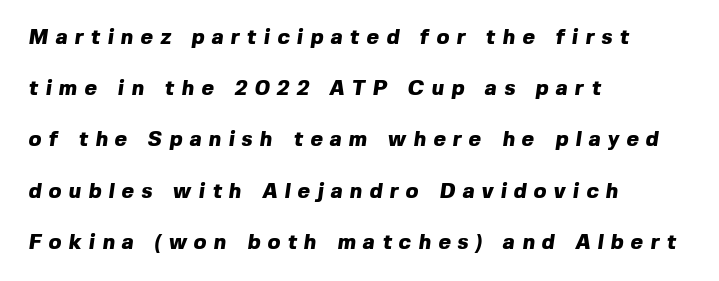
Left-aligned paragraph, ragged on the right. Unmarked baselines from the first word to the last. Stroke thickness is high; the sample reads as a true bold. In terms of letterspacing, this is a distinctly airy, spread setting. Interline gaps are noticeably wide in this sample.
